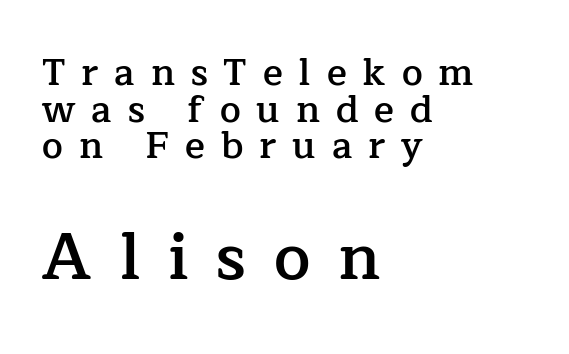
Q: Is the text bold? A: Semi-bold.
Q: Is the text italic (slanted)? A: No, it is upright.
Q: Is the typeface a serif or a sans-serif typeface? A: Serif.
Q: Is the text underlined? A: No.
Q: How is the paragraph aligned? A: Left-aligned.
Q: Is the spacing between letters normal or unusually wide? A: Unusually wide.
Q: Is the spacing between lines tight, normal or loose? A: Tight.
Q: Which block of text is set in a larger size, the first (top) or the second (bottom)? A: The second (bottom) one.
Q: Width (condensed, normal, or wide)? A: Normal.
Q: Stroke contrast? A: Low.
Q: x-height? A: Medium.
Q: Monospaced? A: No.
